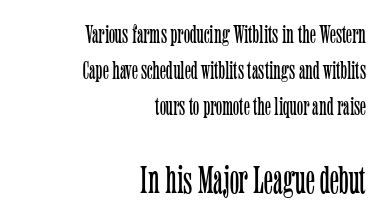
The image shows 39 px light, condensed serif type, upright; set right-aligned, normal line spacing (1.38x), normal letter spacing, not underlined; the second (bottom) block is 1.5x larger; low stroke contrast and a medium x-height.
